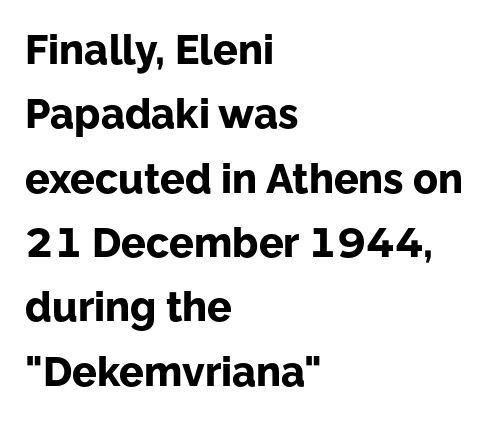
Q: Is the text bold? A: Yes.
Q: Is the text italic (slanted)? A: No, it is upright.
Q: Is the typeface a serif or a sans-serif typeface? A: Sans-serif.
Q: Is the text underlined? A: No.
Q: How is the paragraph aligned? A: Left-aligned.
Q: Is the spacing between letters normal or unusually wide? A: Normal.
Q: Is the spacing between lines tight, normal or loose? A: Normal.
Q: Width (condensed, normal, or wide)? A: Normal.
Q: Stroke contrast? A: Low.
Q: x-height? A: Medium.
Q: Monospaced? A: No.
